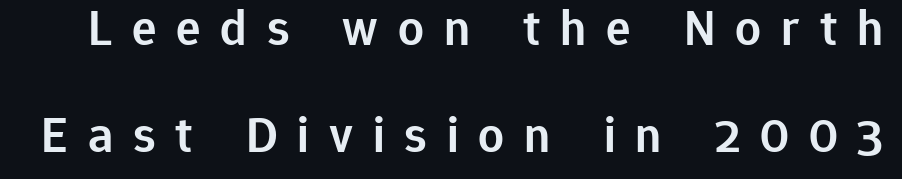
Q: Is the text bold? A: Semi-bold.
Q: Is the text italic (slanted)? A: No, it is upright.
Q: Is the typeface a serif or a sans-serif typeface? A: Sans-serif.
Q: Is the text underlined? A: No.
Q: Is the spacing between letters normal or unusually wide? A: Unusually wide.
Q: Is the spacing between lines tight, normal or loose? A: Loose.
Q: Width (condensed, normal, or wide)? A: Normal.
Q: Stroke contrast? A: Low.
Q: x-height? A: Medium.
Q: Monospaced? A: No.
